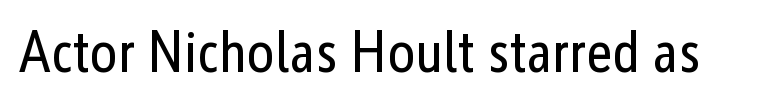
The image shows 58 px regular-weight, condensed sans-serif type, upright; set normal letter spacing, not underlined; low stroke contrast and a medium x-height.
